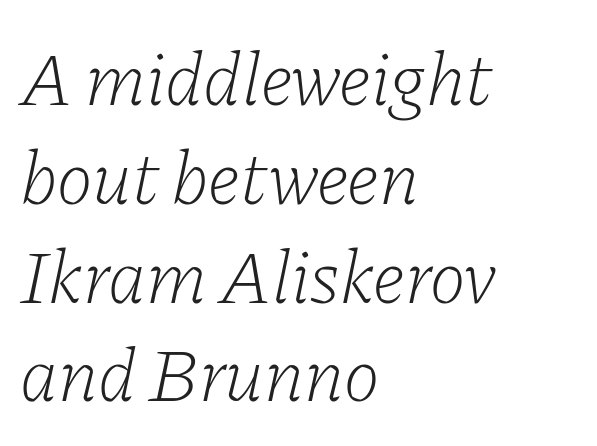
Beneath every word, the page is bare. Yep, that's italic — everything's leaning. In terms of letterspacing, this is plain default setting. Caption: face not bold, strokes unweighted. Leftover space on each line is placed entirely after the last word. Is this a fixed-width face? No — the glyphs have proportional, varying widths.
